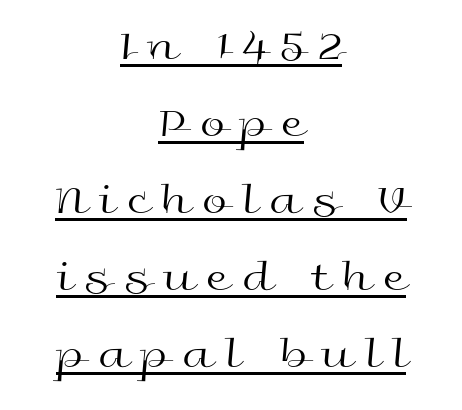
Q: Is the text bold? A: No.
Q: Is the text italic (slanted)? A: No, it is upright.
Q: Is the typeface a serif or a sans-serif typeface? A: Sans-serif.
Q: Is the text underlined? A: Yes.
Q: How is the paragraph aligned? A: Centered.
Q: Is the spacing between letters normal or unusually wide? A: Unusually wide.
Q: Width (condensed, normal, or wide)? A: Wide.
Q: x-height? A: Medium.
Q: Monospaced? A: No.
